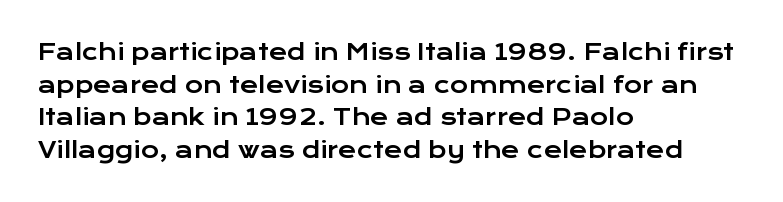
The image shows 22 px text type, upright; set left-aligned, normal line spacing (1.48x), normal letter spacing, not underlined.
